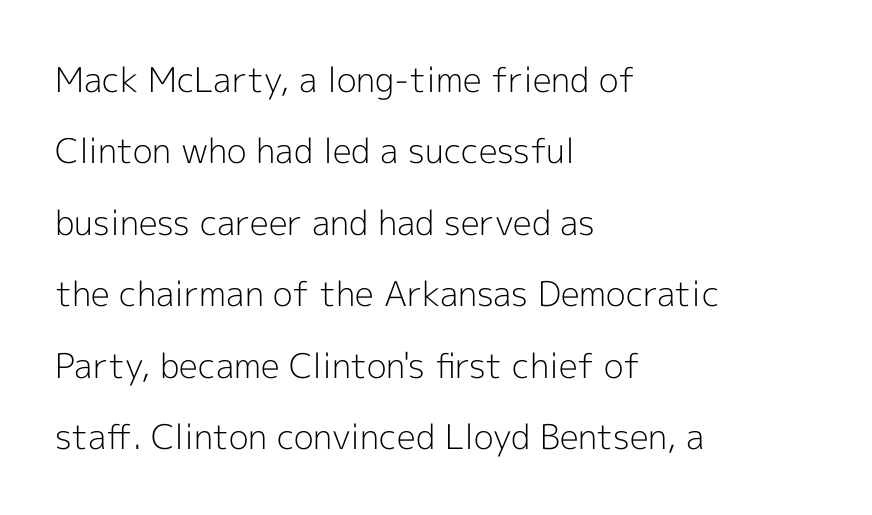
The image shows 34 px light sans-serif type, upright; set left-aligned, loose line spacing (2.1x), normal letter spacing, not underlined; a medium x-height.
